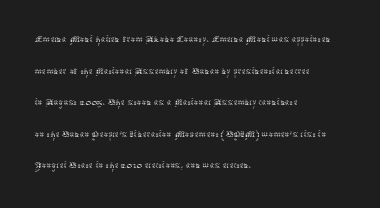
Q: Is the text bold? A: No.
Q: Is the text italic (slanted)? A: No, it is upright.
Q: Is the text underlined? A: No.
Q: How is the paragraph aligned? A: Left-aligned.
Q: Is the spacing between letters normal or unusually wide? A: Normal.
Q: Is the spacing between lines tight, normal or loose? A: Normal.
